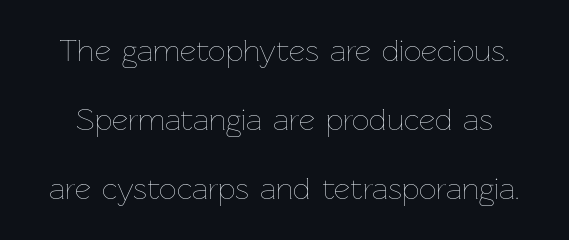
Q: Is the text bold? A: No.
Q: Is the text italic (slanted)? A: No, it is upright.
Q: Is the text underlined? A: No.
Q: Is the spacing between letters normal or unusually wide? A: Normal.
Q: Is the spacing between lines tight, normal or loose? A: Loose.
Q: Width (condensed, normal, or wide)? A: Normal.
Q: Stroke contrast? A: Low.
Q: x-height? A: Medium.
Q: Monospaced? A: No.
